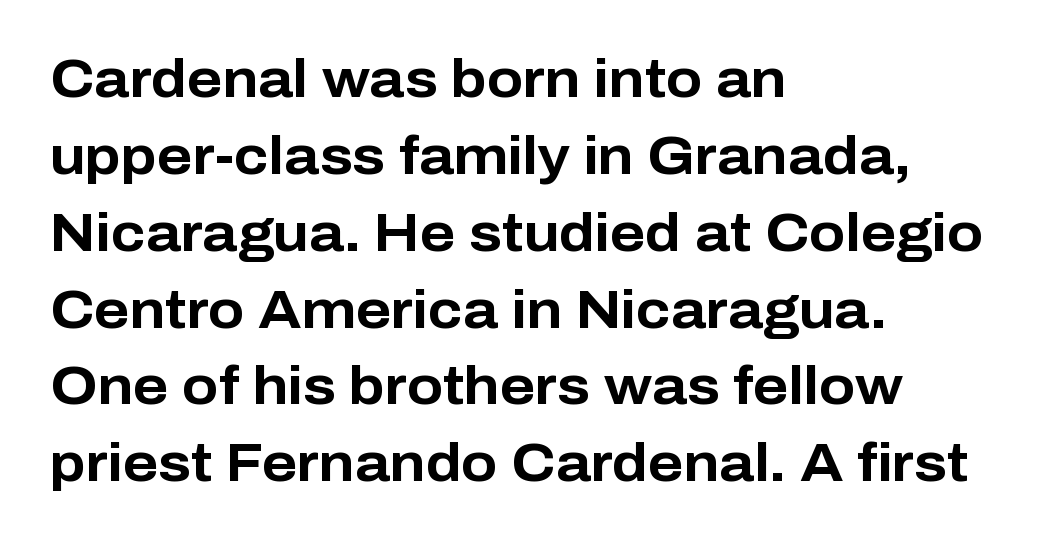
Q: Is the text bold? A: Yes.
Q: Is the text italic (slanted)? A: No, it is upright.
Q: Is the typeface a serif or a sans-serif typeface? A: Sans-serif.
Q: Is the text underlined? A: No.
Q: How is the paragraph aligned? A: Left-aligned.
Q: Is the spacing between letters normal or unusually wide? A: Normal.
Q: Is the spacing between lines tight, normal or loose? A: Normal.
Q: Width (condensed, normal, or wide)? A: Normal.
Q: Stroke contrast? A: Low.
Q: x-height? A: Medium.
Q: Monospaced? A: No.
